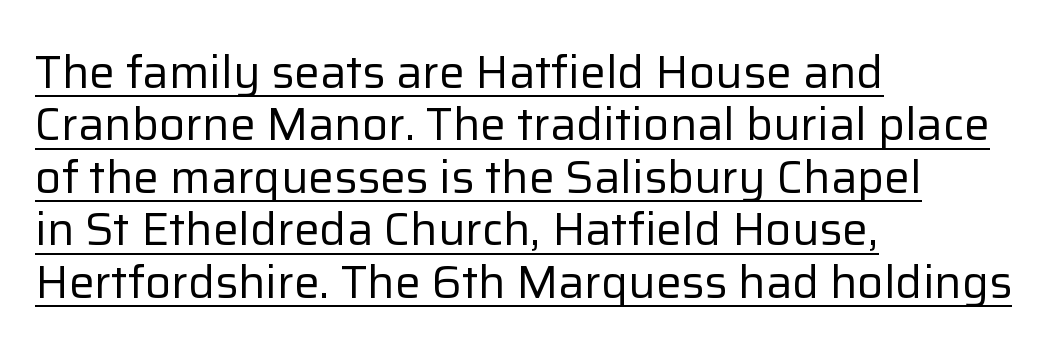
{"serif": "no", "italic": "no", "bold": "no", "weight": "regular", "width": "normal", "stroke_contrast": "low", "x_height": "medium", "monospaced": "no", "underline": "yes", "align": "left", "line_spacing": "tight", "line_spacing_ratio": 1.14, "letter_spacing": "normal", "letter_spacing_em": 0.0, "glyph_px": 46}
